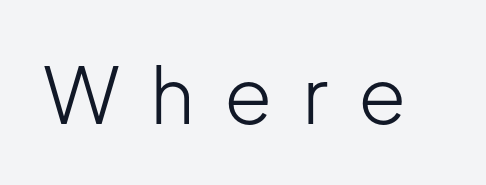
Q: Is the text bold? A: No.
Q: Is the text italic (slanted)? A: No, it is upright.
Q: Is the typeface a serif or a sans-serif typeface? A: Sans-serif.
Q: Is the text underlined? A: No.
Q: Is the spacing between letters normal or unusually wide? A: Unusually wide.
Q: Width (condensed, normal, or wide)? A: Normal.
Q: Stroke contrast? A: Low.
Q: x-height? A: Medium.
Q: Monospaced? A: No.
